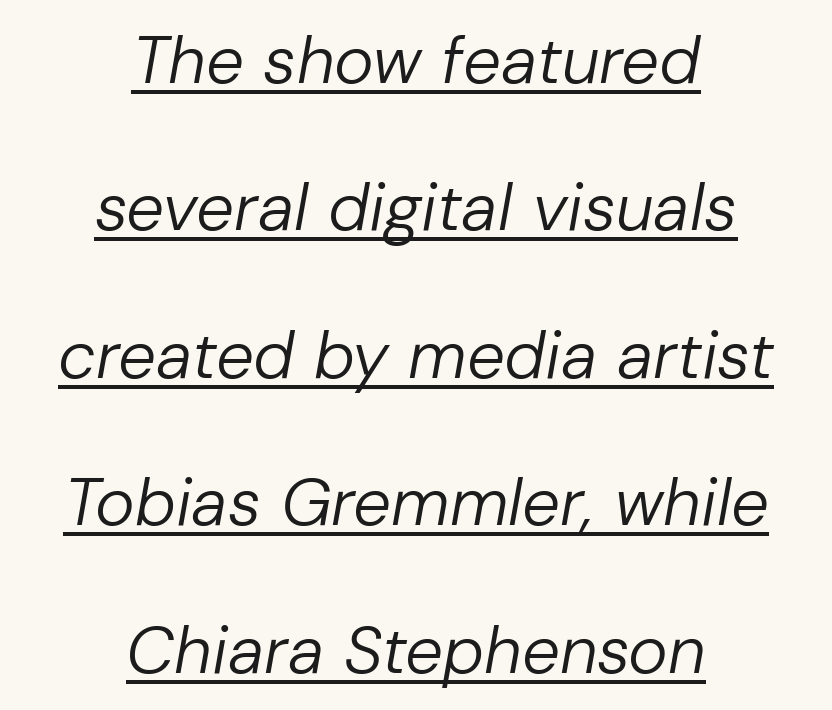
{"italic": "yes", "lean": "right", "slant_degrees": 10, "bold": "no", "weight": "regular", "width": "normal", "stroke_contrast": "low", "x_height": "medium", "monospaced": "no", "underline": "yes", "align": "center", "line_spacing": "loose", "line_spacing_ratio": 2.2, "letter_spacing": "normal", "letter_spacing_em": 0.0, "glyph_px": 67}
